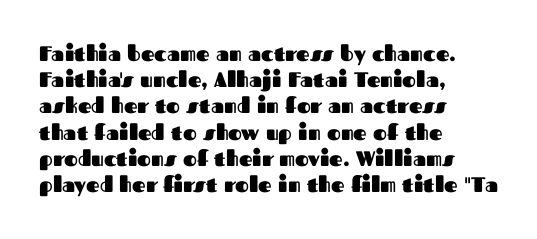
Q: Is the text bold? A: Yes.
Q: Is the text italic (slanted)? A: No, it is upright.
Q: Is the text underlined? A: No.
Q: How is the paragraph aligned? A: Left-aligned.
Q: Is the spacing between letters normal or unusually wide? A: Normal.
Q: Is the spacing between lines tight, normal or loose? A: Normal.
